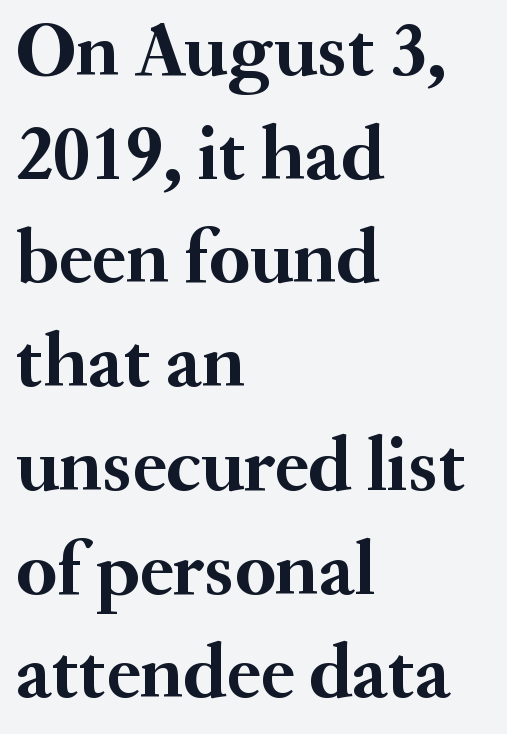
The gap between lines stays unmarked. The sample has been set heavy, in full bold. Small tapered or slab feet sit at the stroke ends, so this counts as serif. Successive baselines arrive at the customary interval. Looks like regular typesetting: each glyph gets only the width it needs. No italicization has been applied; the sample stays upright.
